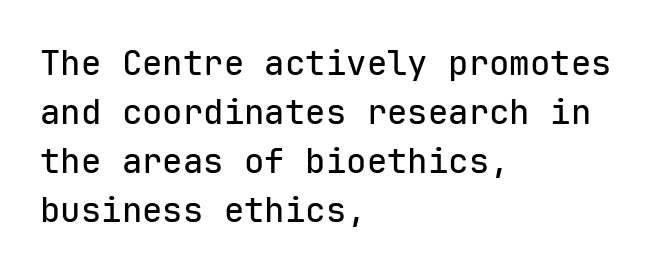
The foot of each line stays bare and open. Is this a fixed-width face? Yes — each glyph sits in an identical cell. This rendering uses left alignment, leaving the right contour irregular. You could call the tracking neutral — neither tight nor loose. It's the straight-up-and-down kind of type. The space between consecutive lines is moderate.
